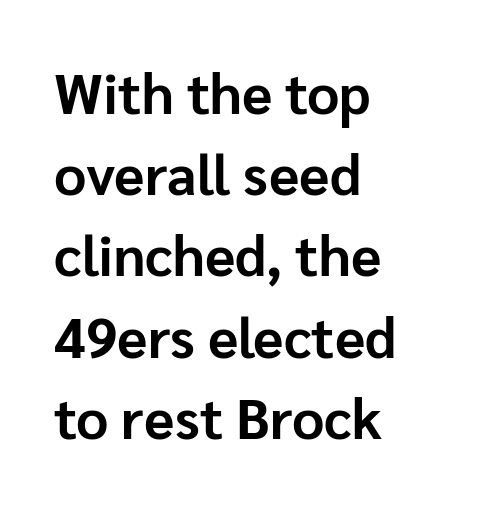
Q: Is the text bold? A: Yes.
Q: Is the text italic (slanted)? A: No, it is upright.
Q: Is the typeface a serif or a sans-serif typeface? A: Sans-serif.
Q: Is the text underlined? A: No.
Q: How is the paragraph aligned? A: Left-aligned.
Q: Is the spacing between letters normal or unusually wide? A: Normal.
Q: Is the spacing between lines tight, normal or loose? A: Normal.
Q: Width (condensed, normal, or wide)? A: Normal.
Q: Stroke contrast? A: Low.
Q: x-height? A: Medium.
Q: Monospaced? A: No.
